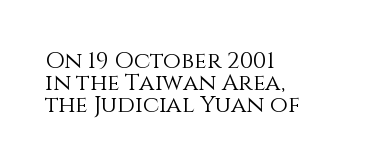
The space between consecutive lines is stingy. The typography opts for an upright posture over an oblique one. The face looks like a standard text weight, possibly lighter. Only glyphs here, with clear space below each row.
